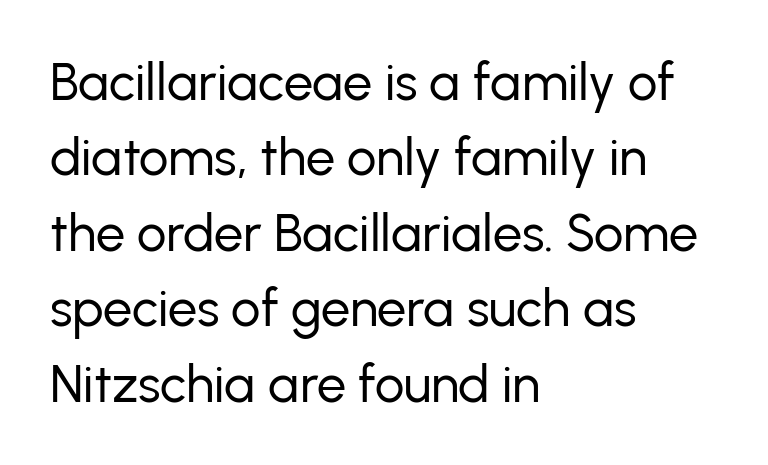
Q: Is the text bold? A: No.
Q: Is the text italic (slanted)? A: No, it is upright.
Q: Is the typeface a serif or a sans-serif typeface? A: Sans-serif.
Q: Is the text underlined? A: No.
Q: How is the paragraph aligned? A: Left-aligned.
Q: Is the spacing between letters normal or unusually wide? A: Normal.
Q: Is the spacing between lines tight, normal or loose? A: Normal.
Q: Width (condensed, normal, or wide)? A: Normal.
Q: Stroke contrast? A: Low.
Q: x-height? A: Medium.
Q: Monospaced? A: No.
